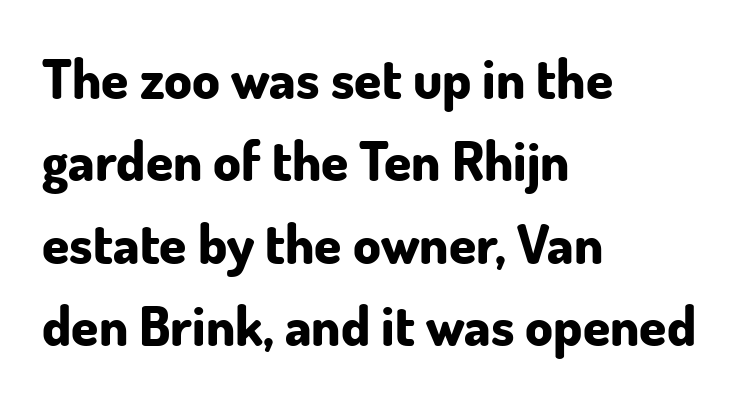
Style check: upright. Character widths vary here, with narrow letters taking less room than wide ones. Quick note: underline off. What stands out about the letter spacing? Nothing — it is the standard amount. The text block is weighted toward the left margin, trailing off unevenly rightward.
